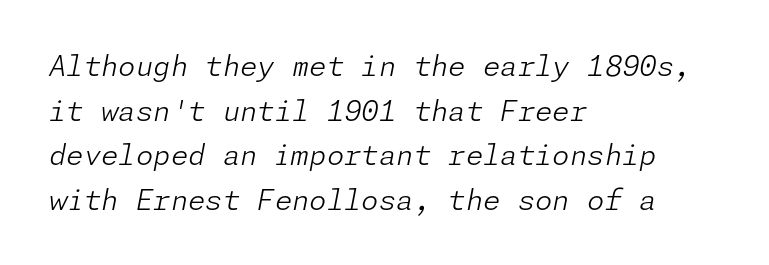
The image shows 28 px light type, italic (leaning right); set left-aligned, normal line spacing (1.59x), normal letter spacing, not underlined; low stroke contrast and a medium x-height.
